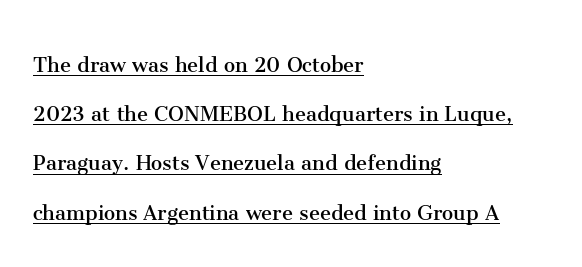
Q: Is the text bold? A: No.
Q: Is the text italic (slanted)? A: No, it is upright.
Q: Is the text underlined? A: Yes.
Q: How is the paragraph aligned? A: Left-aligned.
Q: Is the spacing between letters normal or unusually wide? A: Normal.
Q: Is the spacing between lines tight, normal or loose? A: Loose.
